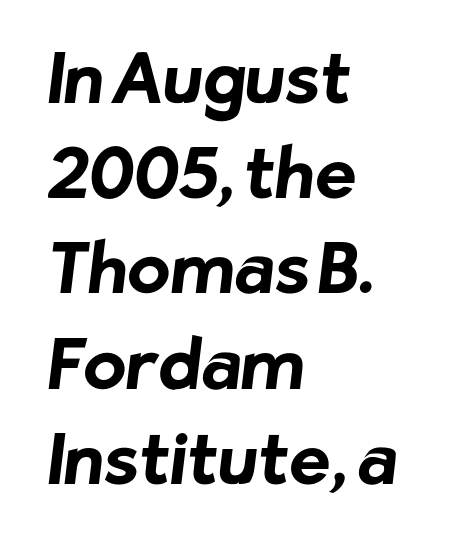
The image shows 70 px bold sans-serif type; set left-aligned, normal line spacing (1.36x), normal letter spacing, not underlined; low stroke contrast and a medium x-height.
